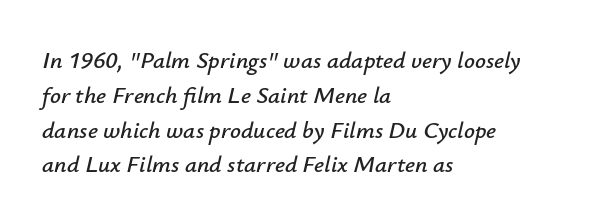
{"italic": "yes", "lean": "right", "slant_degrees": 12, "underline": "no", "align": "left", "line_spacing": "normal", "line_spacing_ratio": 1.45, "letter_spacing": "normal", "letter_spacing_em": 0.0, "glyph_px": 24}
